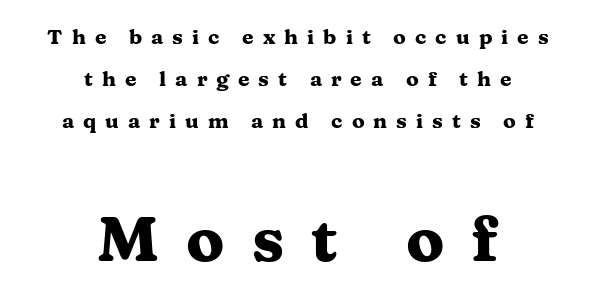
In terms of posture, this sample is upright. A centered setting, common on invitations and titles, is used for this passage. Note: serifs present on the glyphs. Bold? Absolutely — the strokes are thick and heavy.
